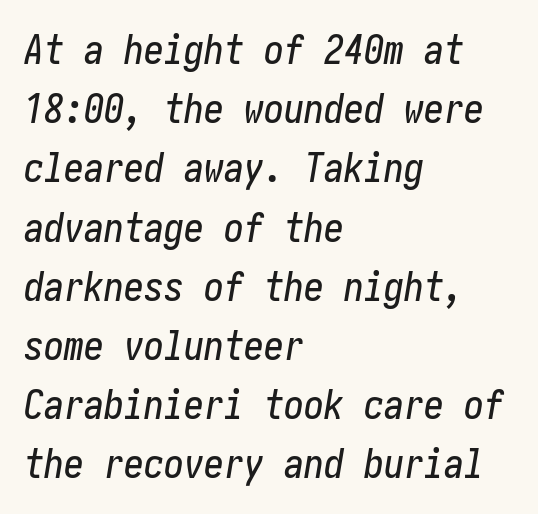
If you drew a ruler down the left edge, every line would touch it. The specimen omits any rule beneath the text block's lines. The face used here is rendered with its standard letterfit. Regarding leading, the lines here are spaced in the standard way. Designer's note — italics engaged.
